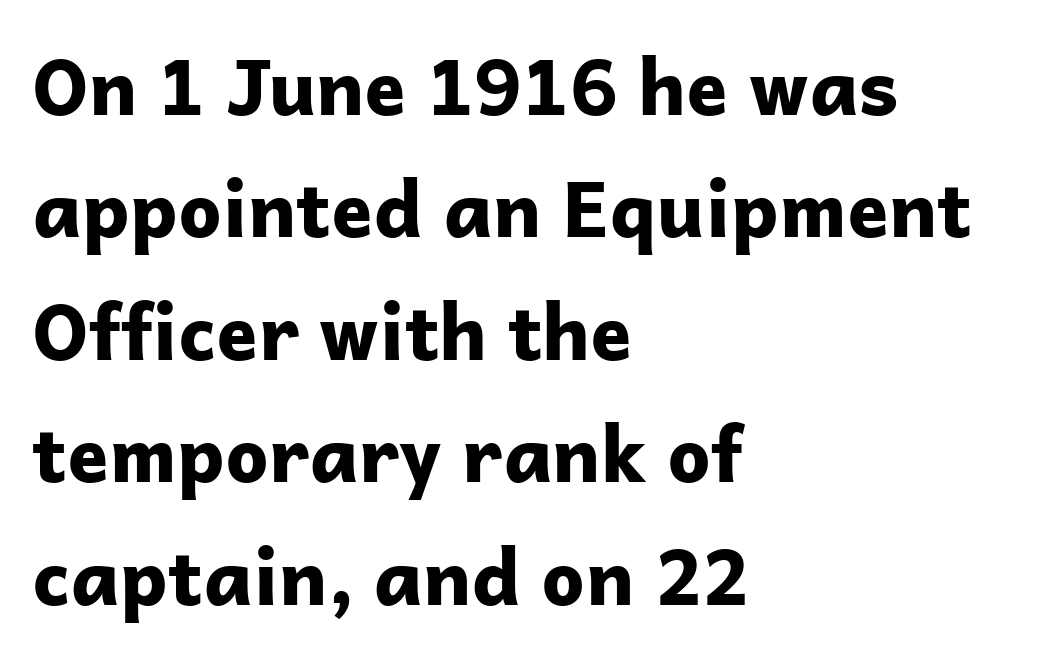
Does the type have serifs? No, each stem ends abruptly. Unmarked baselines from the first word to the last. As a designer I'd log this as weight 700, bold. Here the designer chose a conventional face with non-uniform glyph widths. Summary of vertical rhythm: regular, with standard interline spacing.
